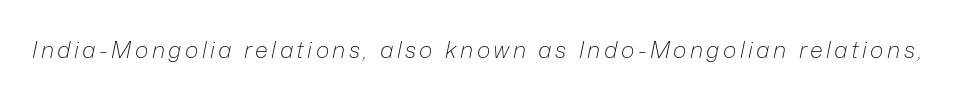
The image shows 23 px text type, italic (leaning right); set not underlined.
